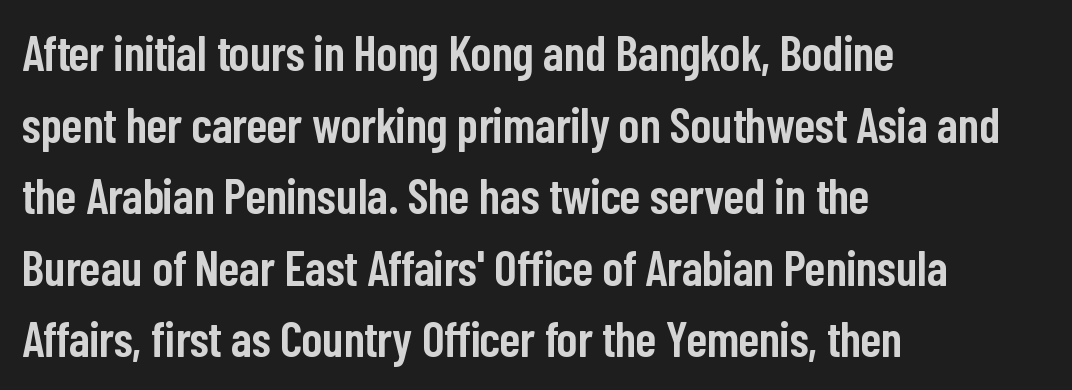
Q: Is the text bold? A: Semi-bold.
Q: Is the text italic (slanted)? A: No, it is upright.
Q: Is the typeface a serif or a sans-serif typeface? A: Sans-serif.
Q: Is the text underlined? A: No.
Q: How is the paragraph aligned? A: Left-aligned.
Q: Is the spacing between letters normal or unusually wide? A: Normal.
Q: Is the spacing between lines tight, normal or loose? A: Normal.
Q: Width (condensed, normal, or wide)? A: Condensed.
Q: Stroke contrast? A: Low.
Q: x-height? A: Medium.
Q: Monospaced? A: No.
